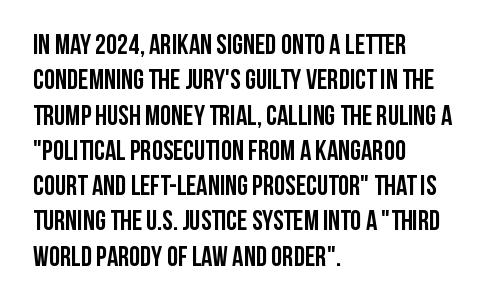
Q: Is the text bold? A: Yes.
Q: Is the text italic (slanted)? A: No, it is upright.
Q: Is the typeface a serif or a sans-serif typeface? A: Sans-serif.
Q: Is the text underlined? A: No.
Q: How is the paragraph aligned? A: Left-aligned.
Q: Is the spacing between letters normal or unusually wide? A: Normal.
Q: Is the spacing between lines tight, normal or loose? A: Normal.
Q: Width (condensed, normal, or wide)? A: Condensed.
Q: Stroke contrast? A: Low.
Q: x-height? A: Large.
Q: Monospaced? A: No.
